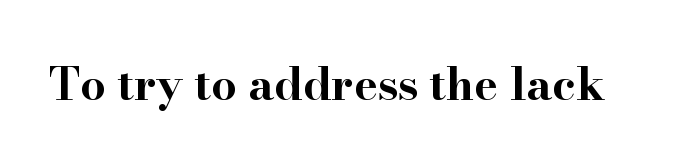
Vertical strokes here are truly vertical. You could not count columns in this text — the font is proportionally spaced. Anything drawn beneath the words? Only blank space. Is this a sans? No — the strokes have serifs. Set as a true bold cut, around the 700 mark. Compared with typical body copy, the letter spacing here is the same.
